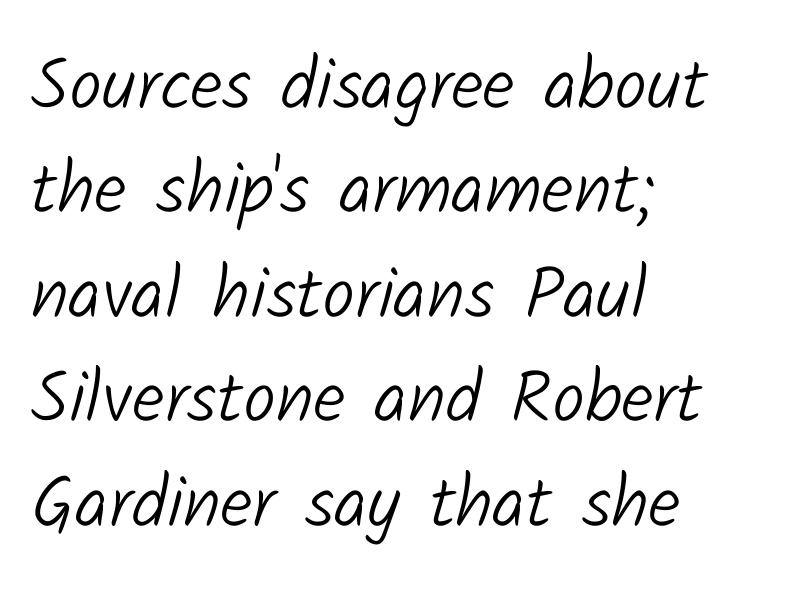
{"serif": "no", "bold": "no", "weight": "light", "width": "normal", "stroke_contrast": "low", "x_height": "medium", "monospaced": "no", "underline": "no", "align": "left", "line_spacing": "normal", "line_spacing_ratio": 1.43, "letter_spacing": "normal", "letter_spacing_em": 0.0, "glyph_px": 73}
